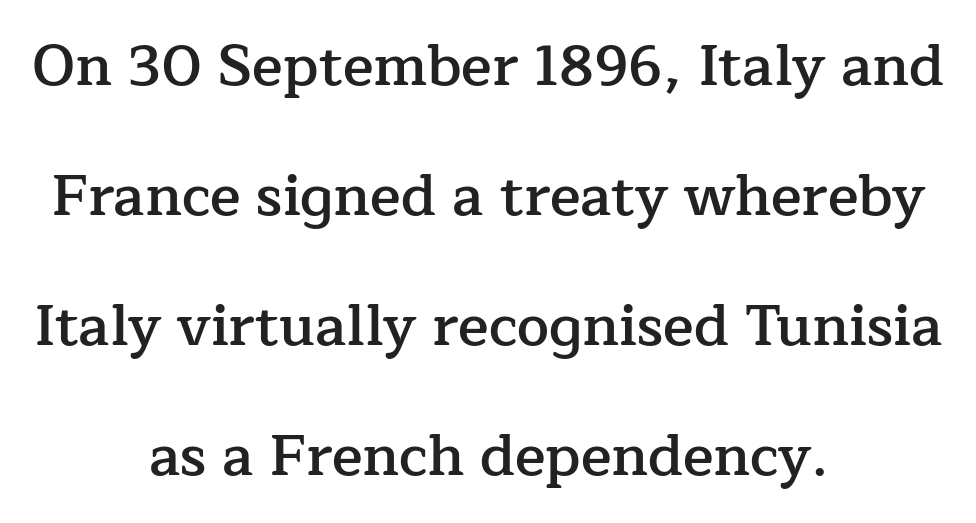
Q: Is the text bold? A: Semi-bold.
Q: Is the text italic (slanted)? A: No, it is upright.
Q: Is the typeface a serif or a sans-serif typeface? A: Serif.
Q: Is the text underlined? A: No.
Q: How is the paragraph aligned? A: Centered.
Q: Is the spacing between letters normal or unusually wide? A: Normal.
Q: Is the spacing between lines tight, normal or loose? A: Loose.
Q: Width (condensed, normal, or wide)? A: Normal.
Q: Stroke contrast? A: Low.
Q: x-height? A: Medium.
Q: Monospaced? A: No.
